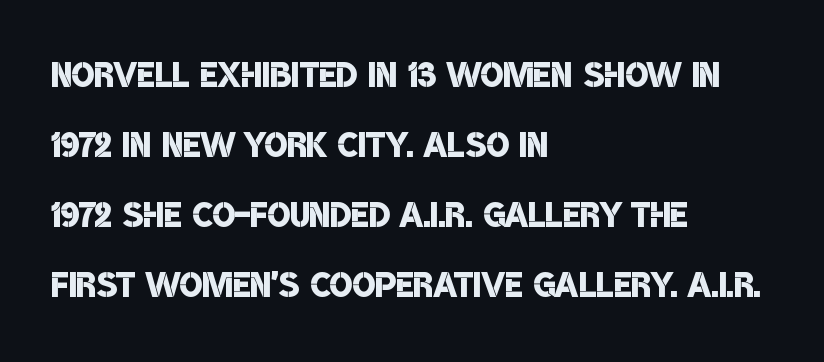
Q: Is the text bold? A: Semi-bold.
Q: Is the typeface a serif or a sans-serif typeface? A: Sans-serif.
Q: Is the text underlined? A: No.
Q: How is the paragraph aligned? A: Left-aligned.
Q: Is the spacing between letters normal or unusually wide? A: Normal.
Q: Is the spacing between lines tight, normal or loose? A: Normal.
Q: Width (condensed, normal, or wide)? A: Condensed.
Q: Stroke contrast? A: Low.
Q: x-height? A: Large.
Q: Monospaced? A: No.
